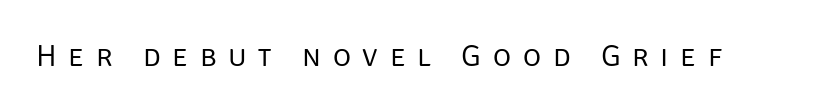
Anything drawn beneath the words? Only blank space. Students, note that the glyphs here are deliberately spaced far apart. Designer's note — italics off, roman on. Proportional: the letters do not fall into vertical columns. Heft: none added — not bold.
